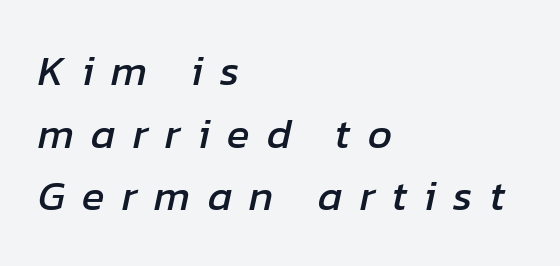
{"italic": "yes", "lean": "right", "slant_degrees": 12, "width": "normal", "stroke_contrast": "low", "x_height": "medium", "monospaced": "no", "underline": "no", "align": "left", "line_spacing": "normal", "line_spacing_ratio": 1.49, "letter_spacing": "wide", "letter_spacing_em": 0.41, "glyph_px": 42}
